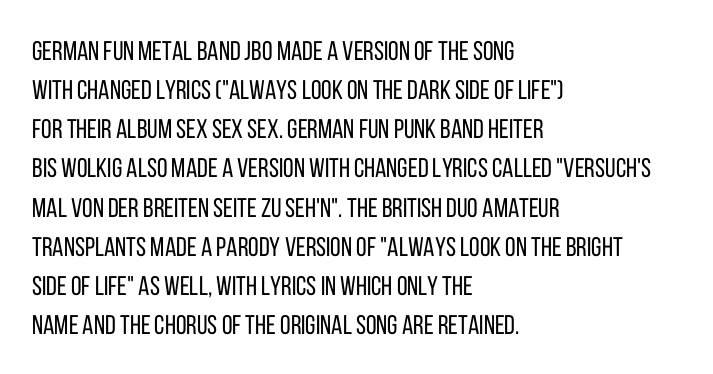
Q: Is the text bold? A: No.
Q: Is the text italic (slanted)? A: No, it is upright.
Q: Is the text underlined? A: No.
Q: How is the paragraph aligned? A: Left-aligned.
Q: Is the spacing between letters normal or unusually wide? A: Normal.
Q: Is the spacing between lines tight, normal or loose? A: Normal.
